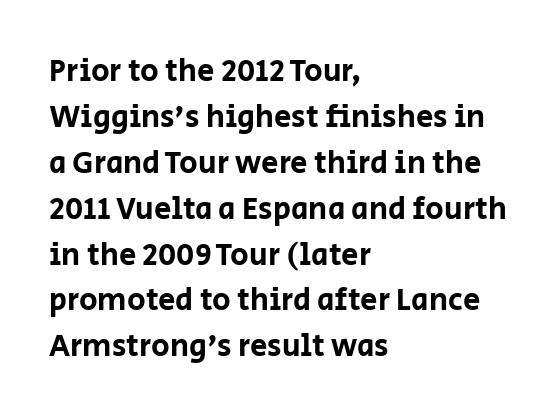
{"serif": "no", "italic": "no", "width": "normal", "stroke_contrast": "low", "x_height": "large", "monospaced": "no", "underline": "no", "align": "left", "line_spacing": "normal", "line_spacing_ratio": 1.48, "letter_spacing": "normal", "letter_spacing_em": 0.0, "glyph_px": 31}
